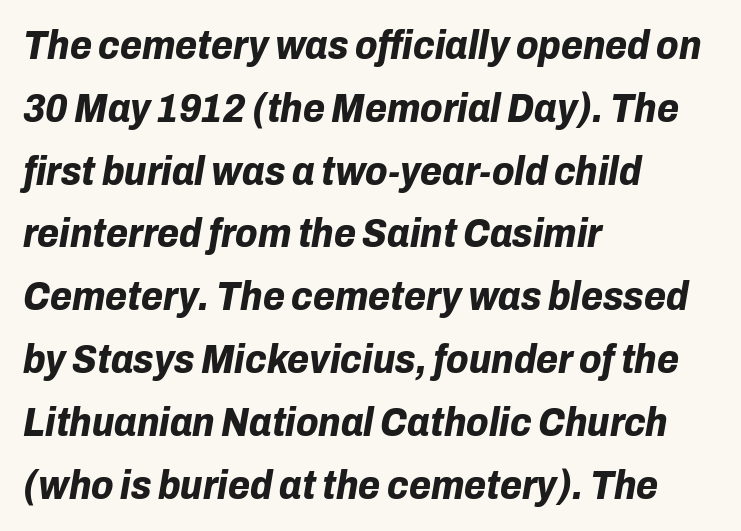
Q: Is the text bold? A: Yes.
Q: Is the text italic (slanted)? A: Yes, it leans right by about 10 degrees.
Q: Is the text underlined? A: No.
Q: How is the paragraph aligned? A: Left-aligned.
Q: Is the spacing between letters normal or unusually wide? A: Normal.
Q: Is the spacing between lines tight, normal or loose? A: Normal.
Q: Width (condensed, normal, or wide)? A: Normal.
Q: Stroke contrast? A: Low.
Q: x-height? A: Medium.
Q: Monospaced? A: No.
